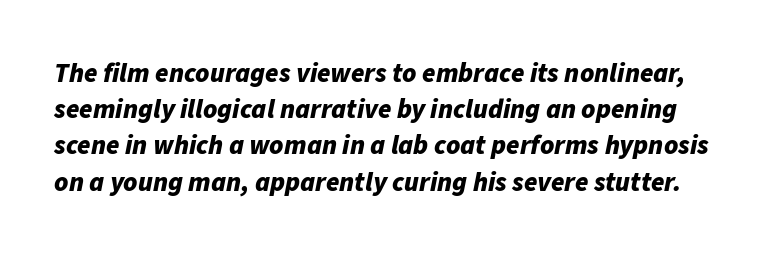
Q: Is the text bold? A: Yes.
Q: Is the text italic (slanted)? A: Yes, it leans right by about 11 degrees.
Q: Is the text underlined? A: No.
Q: Is the spacing between letters normal or unusually wide? A: Normal.
Q: Is the spacing between lines tight, normal or loose? A: Normal.
